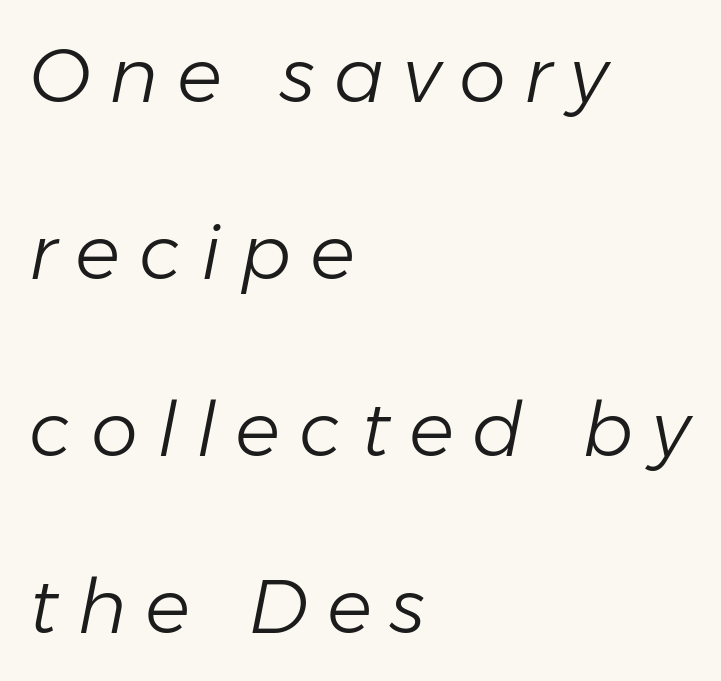
Q: Is the text bold? A: No.
Q: Is the text italic (slanted)? A: Yes, it leans right by about 11 degrees.
Q: Is the text underlined? A: No.
Q: How is the paragraph aligned? A: Left-aligned.
Q: Is the spacing between letters normal or unusually wide? A: Unusually wide.
Q: Is the spacing between lines tight, normal or loose? A: Loose.
Q: Width (condensed, normal, or wide)? A: Normal.
Q: Stroke contrast? A: Low.
Q: x-height? A: Medium.
Q: Monospaced? A: No.
